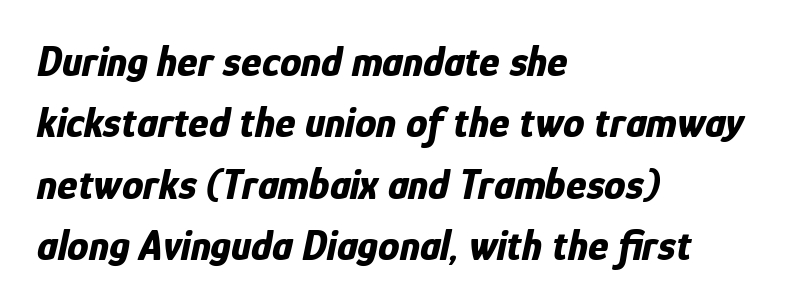
{"italic": "yes", "lean": "right", "slant_degrees": 12, "bold": "yes", "weight": "bold", "width": "condensed", "stroke_contrast": "low", "x_height": "medium", "monospaced": "no", "underline": "no", "align": "left", "line_spacing": "normal", "line_spacing_ratio": 1.43, "letter_spacing": "normal", "letter_spacing_em": 0.0, "glyph_px": 43}
